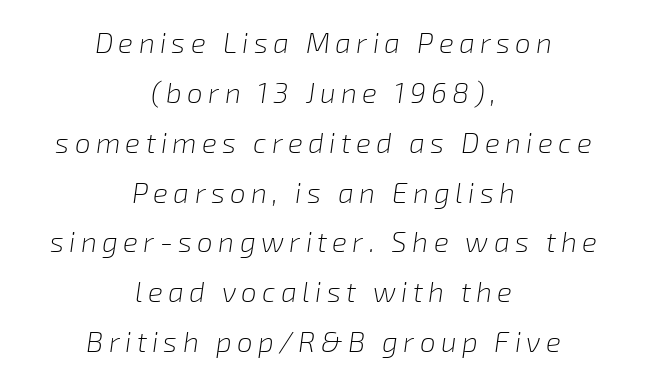
The paragraph has two soft edges and a firm central axis. Proportional: the letters do not fall into vertical columns. Characters are canted at an angle relative to the baseline's perpendicular. The glyphs are unaccompanied by any horizontal stroke below them.
